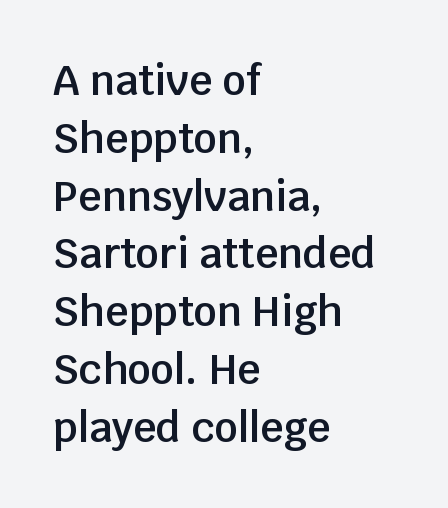
The image shows 41 px semibold sans-serif type, upright; set left-aligned, normal line spacing (1.41x), normal letter spacing, not underlined; low stroke contrast and a large x-height.
